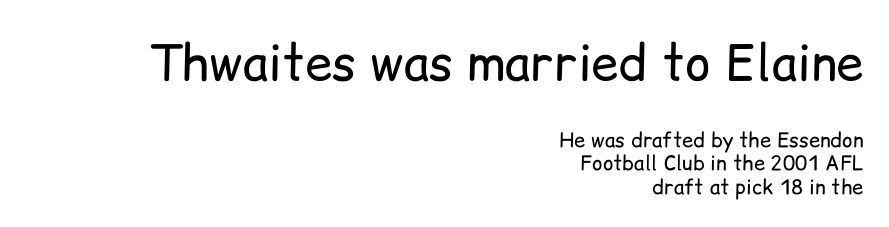
The characters display no serif detailing; their extremities are plain. You could call the tracking neutral — neither tight nor loose. This rendering features lettering with no underline. The typeface has the unassuming heft of standard copy or less. The letters advance in unequal steps, a hallmark of proportional type.
